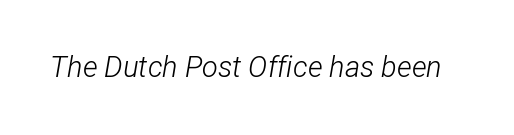
{"italic": "yes", "lean": "right", "slant_degrees": 12, "bold": "no", "weight": "light", "width": "condensed", "stroke_contrast": "low", "x_height": "medium", "monospaced": "no", "underline": "no", "letter_spacing": "normal", "letter_spacing_em": 0.0, "glyph_px": 29}
